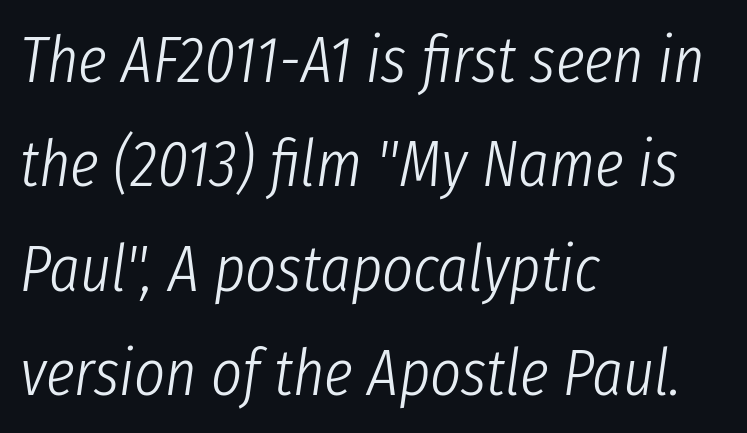
Q: Is the text bold? A: No.
Q: Is the text italic (slanted)? A: Yes, it leans right by about 8 degrees.
Q: Is the text underlined? A: No.
Q: How is the paragraph aligned? A: Left-aligned.
Q: Is the spacing between letters normal or unusually wide? A: Normal.
Q: Is the spacing between lines tight, normal or loose? A: Normal.
Q: Width (condensed, normal, or wide)? A: Condensed.
Q: Stroke contrast? A: Low.
Q: x-height? A: Medium.
Q: Monospaced? A: No.
